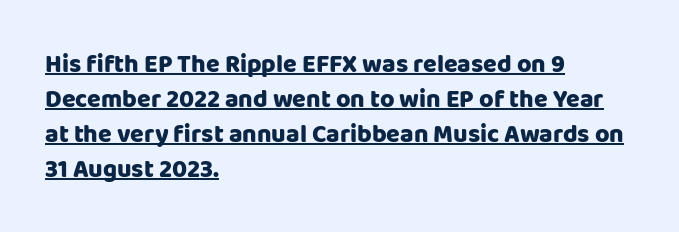
The image shows 25 px bold type, upright; set left-aligned, normal line spacing (1.4x), normal letter spacing, underlined.
